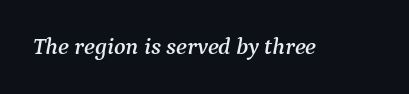
The passage shown leans; its letterforms are oblique. What stands out about the letter spacing? Nothing — it is the standard amount. Honestly, there is no underline to notice here at all.
